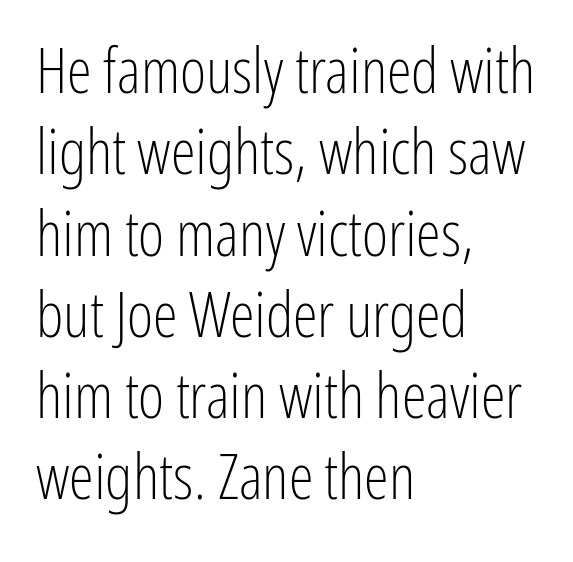
Q: Is the text bold? A: No.
Q: Is the text italic (slanted)? A: No, it is upright.
Q: Is the typeface a serif or a sans-serif typeface? A: Sans-serif.
Q: Is the text underlined? A: No.
Q: How is the paragraph aligned? A: Left-aligned.
Q: Is the spacing between letters normal or unusually wide? A: Normal.
Q: Is the spacing between lines tight, normal or loose? A: Normal.
Q: Width (condensed, normal, or wide)? A: Condensed.
Q: Stroke contrast? A: Low.
Q: x-height? A: Medium.
Q: Monospaced? A: No.
